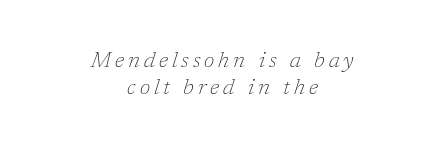
Q: Is the text bold? A: No.
Q: Is the text italic (slanted)? A: Yes, it leans right by about 17 degrees.
Q: Is the text underlined? A: No.
Q: How is the paragraph aligned? A: Centered.
